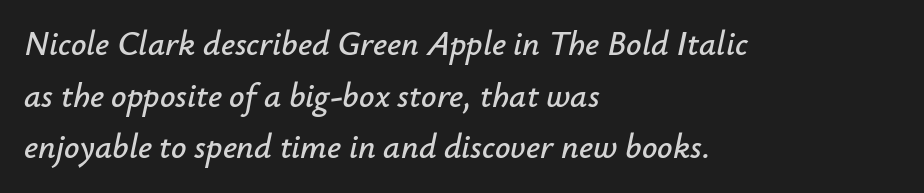
Is the letter spacing exaggerated? No — it looks like the ordinary default. Each row of text sits above clean, open space. The lettering tilts uniformly, giving the passage an italic look. The rendering anchors every line to the left-hand side. Line spacing here is normal. Think of a printed novel: that variable character pitch is what you see here.
